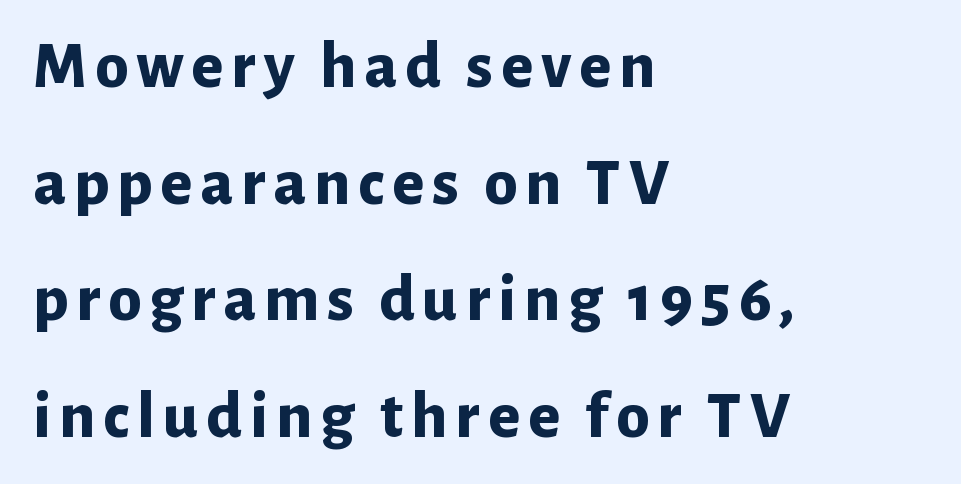
Q: Is the text bold? A: Yes.
Q: Is the text italic (slanted)? A: No, it is upright.
Q: Is the typeface a serif or a sans-serif typeface? A: Sans-serif.
Q: Is the text underlined? A: No.
Q: How is the paragraph aligned? A: Left-aligned.
Q: Width (condensed, normal, or wide)? A: Normal.
Q: Stroke contrast? A: Low.
Q: x-height? A: Medium.
Q: Monospaced? A: No.
